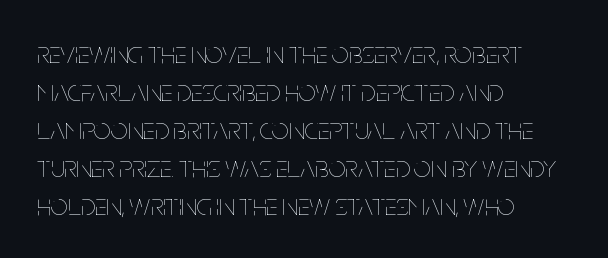
Q: Is the text bold? A: No.
Q: Is the text italic (slanted)? A: No, it is upright.
Q: Is the text underlined? A: No.
Q: How is the paragraph aligned? A: Left-aligned.
Q: Is the spacing between letters normal or unusually wide? A: Normal.
Q: Is the spacing between lines tight, normal or loose? A: Normal.
Q: Width (condensed, normal, or wide)? A: Condensed.
Q: Stroke contrast? A: Low.
Q: x-height? A: Large.
Q: Monospaced? A: No.
